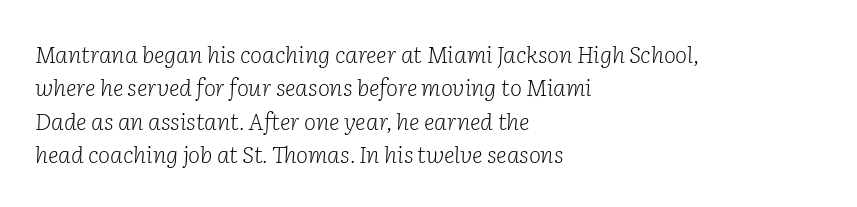
{"italic": "yes", "lean": "right", "slant_degrees": 2, "bold": "no", "underline": "no", "align": "left", "line_spacing": "normal", "line_spacing_ratio": 1.45, "letter_spacing": "normal", "letter_spacing_em": 0.0, "glyph_px": 23}
